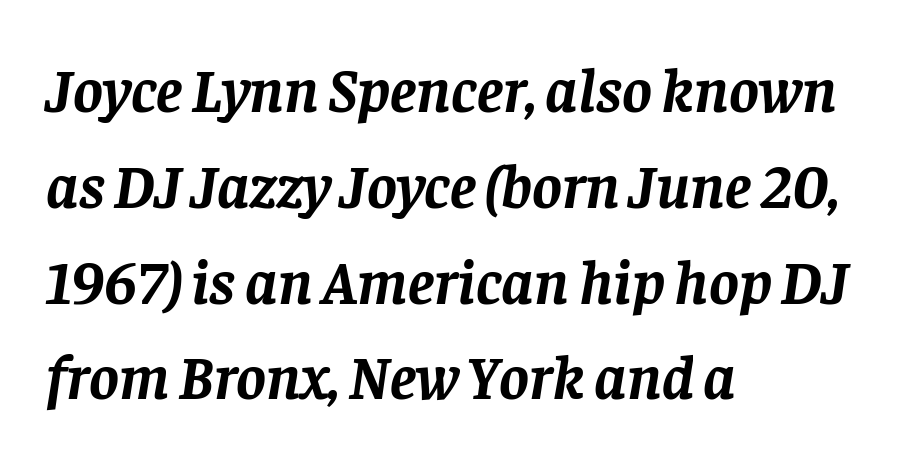
The image shows 63 px semibold serif type, italic (leaning right); set left-aligned, normal line spacing (1.52x), normal letter spacing, not underlined; low stroke contrast and a large x-height.
